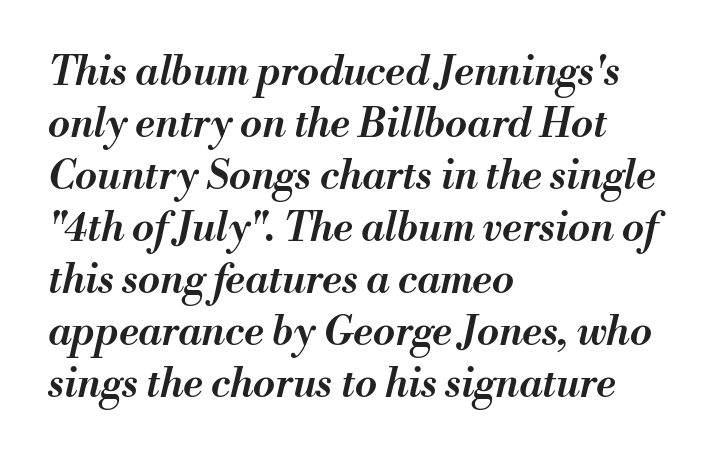
Q: Is the text bold? A: Semi-bold.
Q: Is the text italic (slanted)? A: Yes, it leans right by about 13 degrees.
Q: Is the text underlined? A: No.
Q: How is the paragraph aligned? A: Left-aligned.
Q: Is the spacing between letters normal or unusually wide? A: Normal.
Q: Is the spacing between lines tight, normal or loose? A: Normal.
Q: Width (condensed, normal, or wide)? A: Normal.
Q: Stroke contrast? A: Medium.
Q: x-height? A: Small.
Q: Monospaced? A: No.
